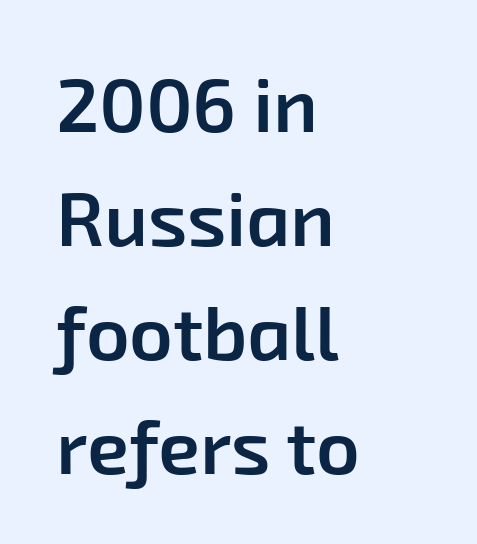
{"serif": "no", "bold": "semi", "weight": "semibold", "width": "normal", "stroke_contrast": "low", "x_height": "medium", "monospaced": "no", "underline": "no", "align": "left", "line_spacing": "normal", "line_spacing_ratio": 1.5, "letter_spacing": "normal", "letter_spacing_em": 0.0, "glyph_px": 76}
